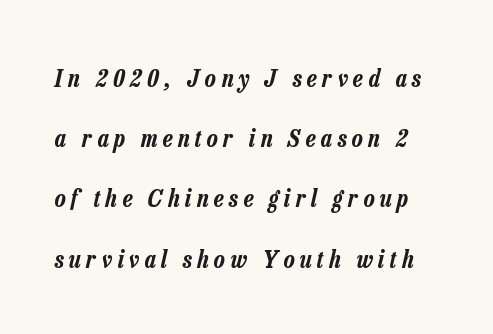
{"italic": "yes", "lean": "right", "slant_degrees": 13, "underline": "no", "line_spacing": "loose", "line_spacing_ratio": 2.41, "letter_spacing": "wide", "letter_spacing_em": 0.22, "glyph_px": 25}
